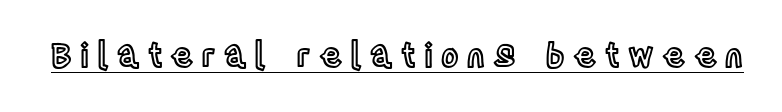
The image shows 33 px condensed type, upright; set unusually wide letter spacing (+0.25 em), underlined; a large x-height.
